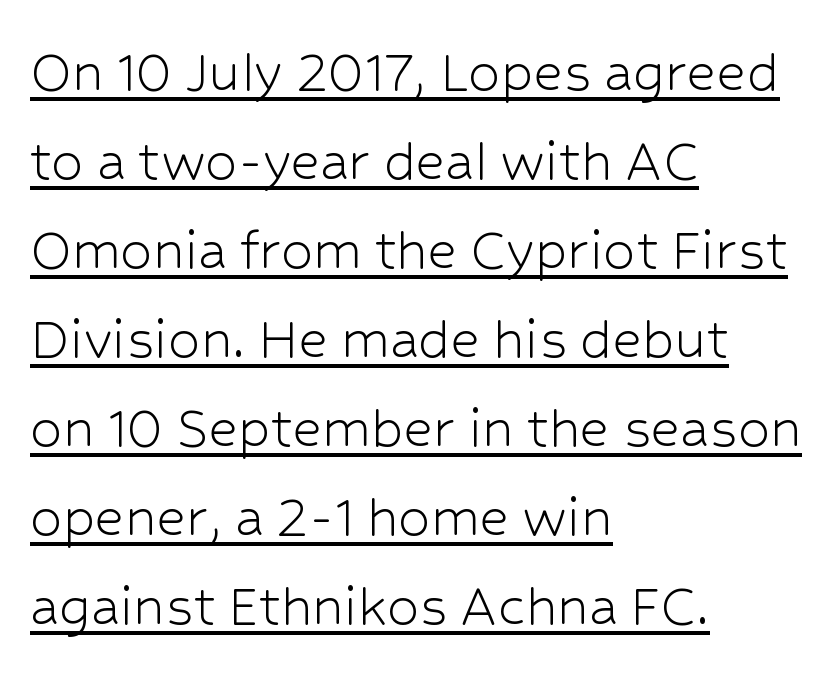
Alignment: flush left. No feet cap the strokes, marking this as sans-serif type. You could not count columns in this text — the font is proportionally spaced. Quick note: underline on.
